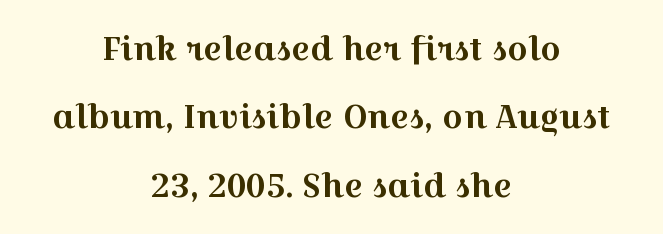
Q: Is the text italic (slanted)? A: No, it is upright.
Q: Is the typeface a serif or a sans-serif typeface? A: Serif.
Q: Is the text underlined? A: No.
Q: How is the paragraph aligned? A: Centered.
Q: Is the spacing between letters normal or unusually wide? A: Normal.
Q: Is the spacing between lines tight, normal or loose? A: Loose.
Q: Width (condensed, normal, or wide)? A: Wide.
Q: x-height? A: Medium.
Q: Monospaced? A: No.
